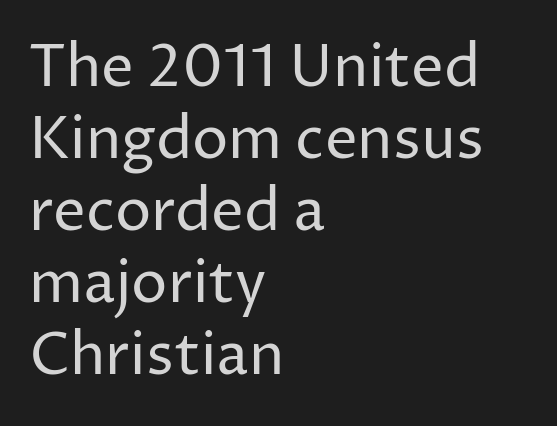
The image shows 58 px regular-weight sans-serif type, upright; set left-aligned, line spacing 1.24x, normal letter spacing, not underlined; low stroke contrast and a medium x-height.
